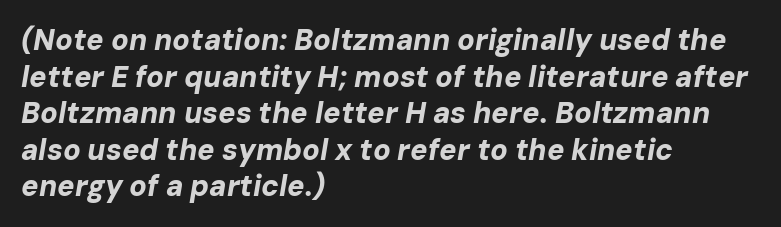
{"italic": "yes", "lean": "right", "slant_degrees": 10, "bold": "yes", "weight": "bold", "width": "normal", "stroke_contrast": "low", "x_height": "medium", "monospaced": "no", "underline": "no", "align": "left", "line_spacing": "normal", "line_spacing_ratio": 1.26, "letter_spacing": "normal", "letter_spacing_em": 0.0, "glyph_px": 29}
